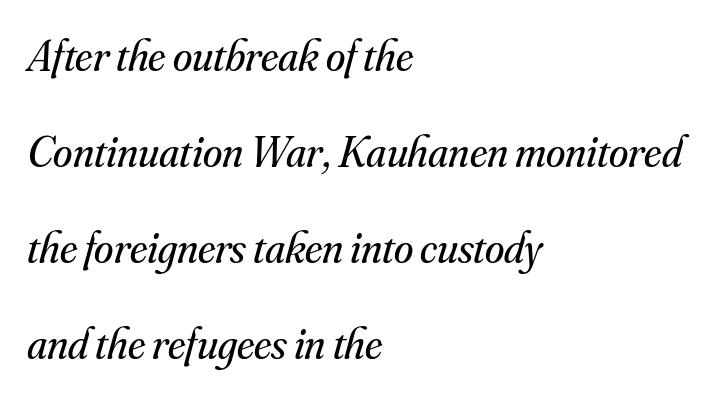
{"serif": "yes", "italic": "yes", "lean": "right", "slant_degrees": 16, "bold": "no", "weight": "regular", "width": "normal", "stroke_contrast": "medium", "x_height": "small", "monospaced": "no", "underline": "no", "align": "left", "line_spacing": "loose", "line_spacing_ratio": 2.18, "letter_spacing": "normal", "letter_spacing_em": 0.0, "glyph_px": 44}
